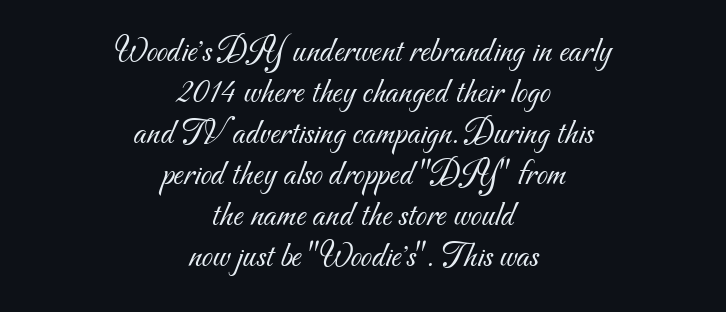
Q: Is the text bold? A: No.
Q: Is the typeface a serif or a sans-serif typeface? A: Sans-serif.
Q: Is the text underlined? A: No.
Q: How is the paragraph aligned? A: Centered.
Q: Is the spacing between letters normal or unusually wide? A: Normal.
Q: Is the spacing between lines tight, normal or loose? A: Tight.
Q: Width (condensed, normal, or wide)? A: Normal.
Q: Stroke contrast? A: Medium.
Q: x-height? A: Small.
Q: Monospaced? A: No.
